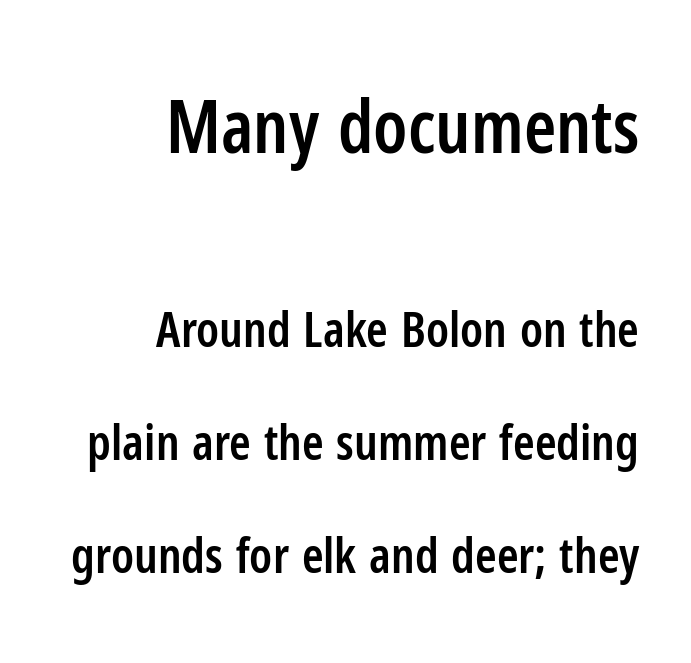
The image shows 73 px semibold, condensed sans-serif type, upright; set right-aligned, loose line spacing (2.31x), normal letter spacing, not underlined; the first (top) block is 1.49x larger; low stroke contrast and a medium x-height.
